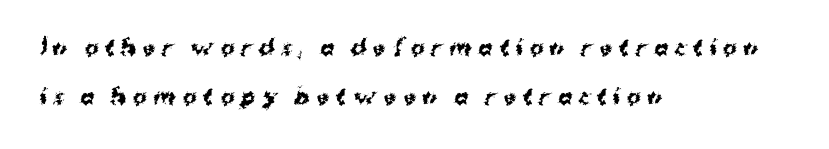
The ragged edge is on the right, which tells us the setting is flush left. Regarding leading, the lines here are spaced well apart. The letters are spread apart with noticeably loose tracking.
